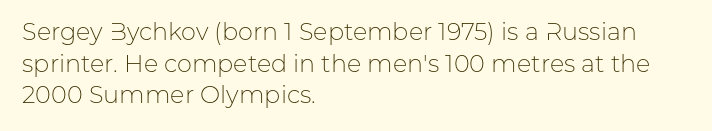
The image shows 24 px text type, upright; set left-aligned, normal line spacing (1.32x), normal letter spacing, not underlined.
